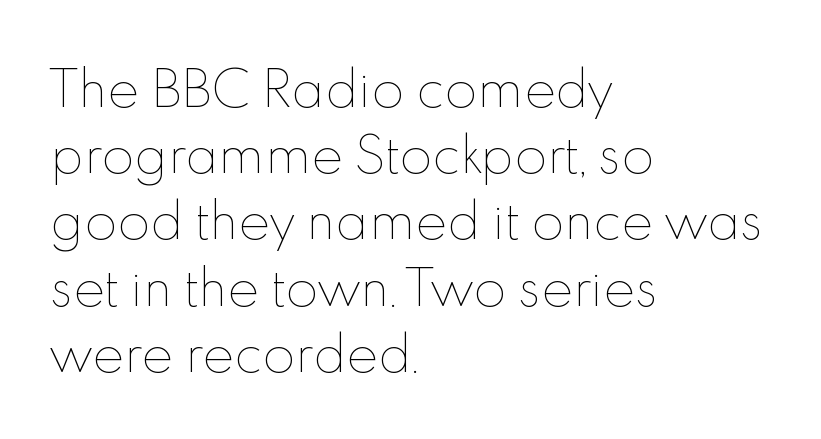
Left-aligned paragraph, ragged on the right. One glance says typical: line gaps are just what's usual. The glyphs are unaccompanied by any horizontal stroke below them. A typesetter would call this proportional, since set widths differ per character. A typesetter would call this zero additional tracking.
